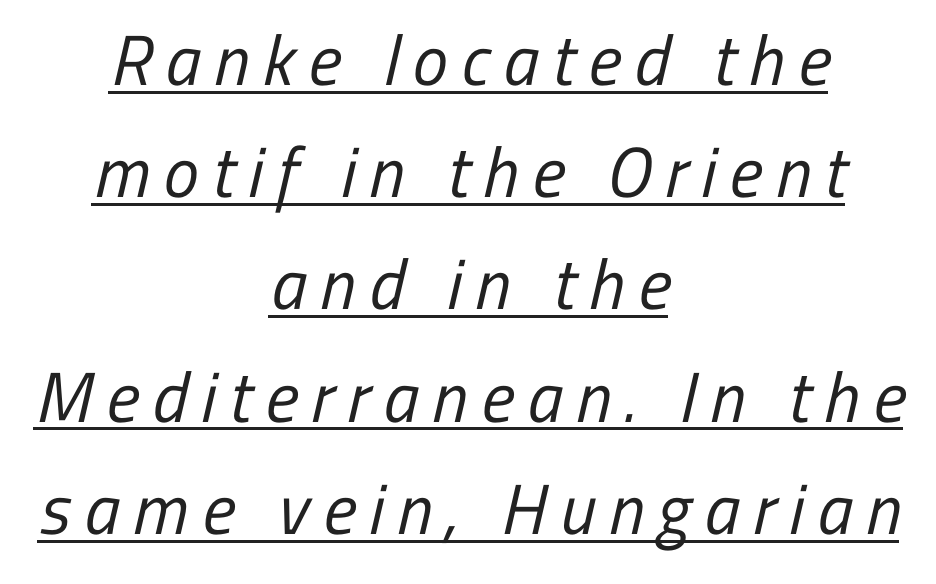
{"serif": "no", "bold": "no", "weight": "regular", "width": "condensed", "stroke_contrast": "low", "x_height": "medium", "monospaced": "no", "underline": "yes", "align": "center", "line_spacing": "normal", "line_spacing_ratio": 1.58, "glyph_px": 71}
